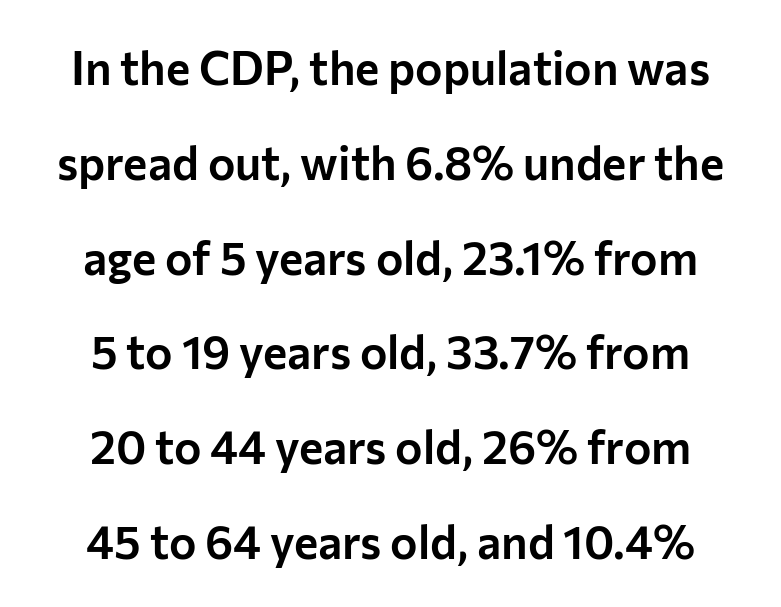
Q: Is the text italic (slanted)? A: No, it is upright.
Q: Is the typeface a serif or a sans-serif typeface? A: Sans-serif.
Q: Is the text underlined? A: No.
Q: Is the spacing between letters normal or unusually wide? A: Normal.
Q: Is the spacing between lines tight, normal or loose? A: Loose.
Q: Width (condensed, normal, or wide)? A: Normal.
Q: Stroke contrast? A: Low.
Q: x-height? A: Medium.
Q: Monospaced? A: No.
